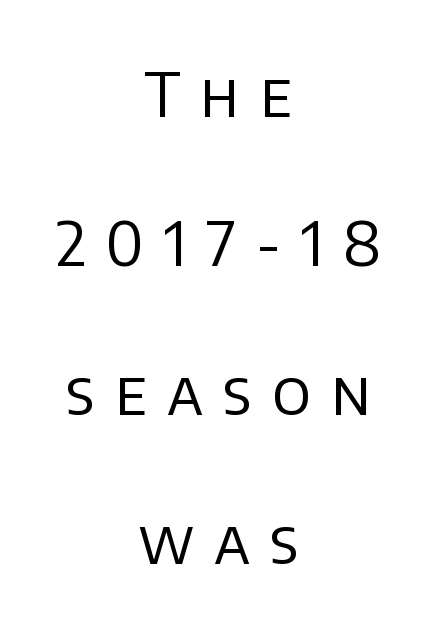
{"serif": "no", "italic": "no", "bold": "no", "weight": "regular", "width": "normal", "stroke_contrast": "low", "x_height": "large", "monospaced": "no", "underline": "no", "align": "center", "line_spacing": "loose", "line_spacing_ratio": 2.44, "letter_spacing": "wide", "letter_spacing_em": 0.33, "glyph_px": 61}
